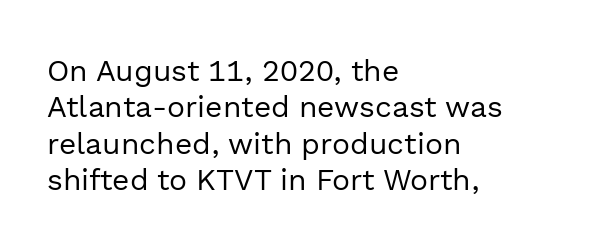
Any mark beneath the type? The region is blank. The passage shown is typeset with a sans-serif family. A quiet, ordinary-to-light weight characterises the typeface. Layout note: lines flush left. Unlike italic type, these characters show no tilt at all. Letter spacing: default.
